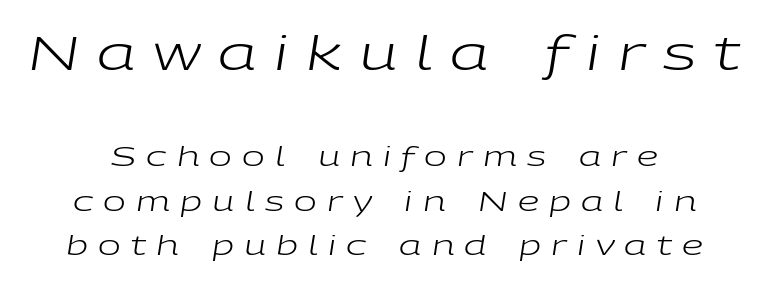
Typeset on center — no edge is straight. The foot of each line stays bare and open. Would a proofreader flag this as italicized? Yes. Students, note that the glyphs here are deliberately spaced far apart.
